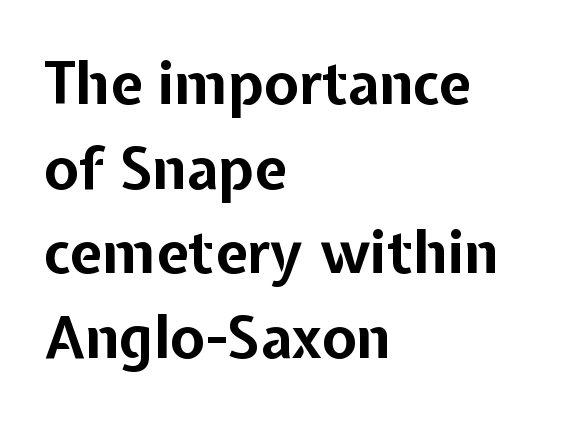
Q: Is the text bold? A: Yes.
Q: Is the text italic (slanted)? A: No, it is upright.
Q: Is the typeface a serif or a sans-serif typeface? A: Sans-serif.
Q: Is the text underlined? A: No.
Q: How is the paragraph aligned? A: Left-aligned.
Q: Is the spacing between letters normal or unusually wide? A: Normal.
Q: Is the spacing between lines tight, normal or loose? A: Normal.
Q: Width (condensed, normal, or wide)? A: Normal.
Q: Stroke contrast? A: Low.
Q: x-height? A: Medium.
Q: Monospaced? A: No.
